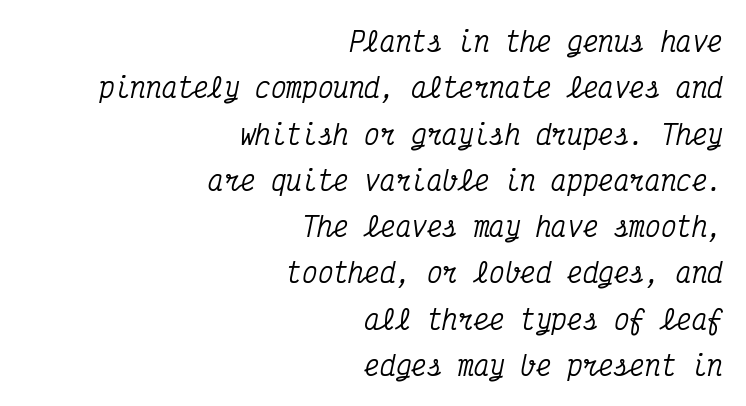
The image shows 26 px text type, italic (leaning right); set right-aligned, line spacing 1.78x, normal letter spacing, not underlined.
